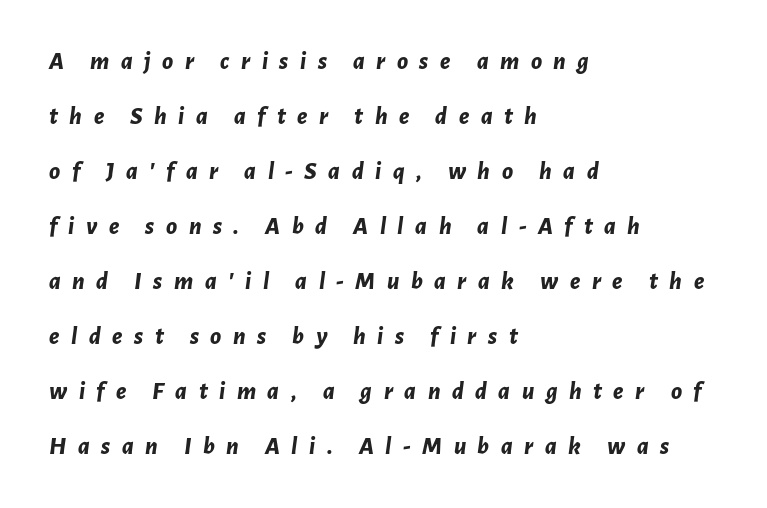
Q: Is the text bold? A: Yes.
Q: Is the text italic (slanted)? A: Yes, it leans right by about 7 degrees.
Q: Is the text underlined? A: No.
Q: How is the paragraph aligned? A: Left-aligned.
Q: Is the spacing between letters normal or unusually wide? A: Unusually wide.
Q: Is the spacing between lines tight, normal or loose? A: Loose.
